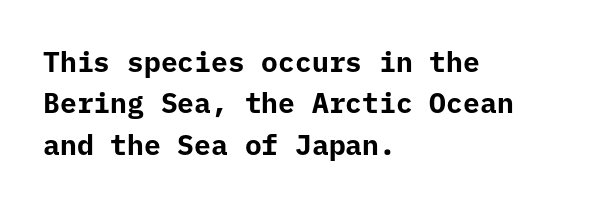
Each row of text sits above clean, open space. Characters remain perfectly vertical along every line. This rendering employs a face without finishing strokes, i.e., a sans-serif. Each letter, wide or thin by design, is forced into the same width here. The typesetter chose a ragged-right arrangement here. Tracking here is standard; glyphs follow each other at the usual distance.
